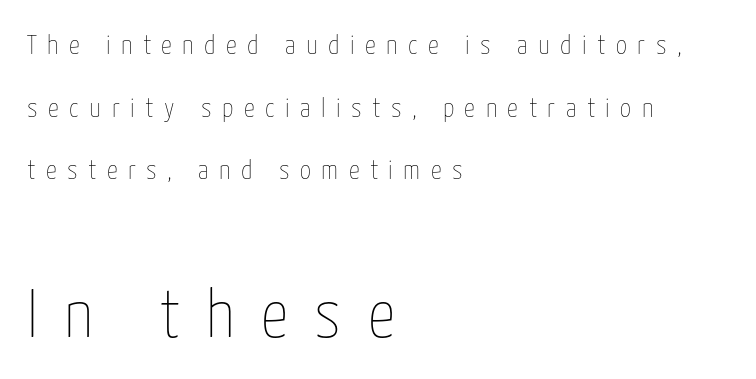
The block sitting lower on the canvas is the one with enlarged characters. These lines are rendered in a variable-pitch font. The lines are quadded left. Line spacing here is loose. Beneath every word, the page is bare.
